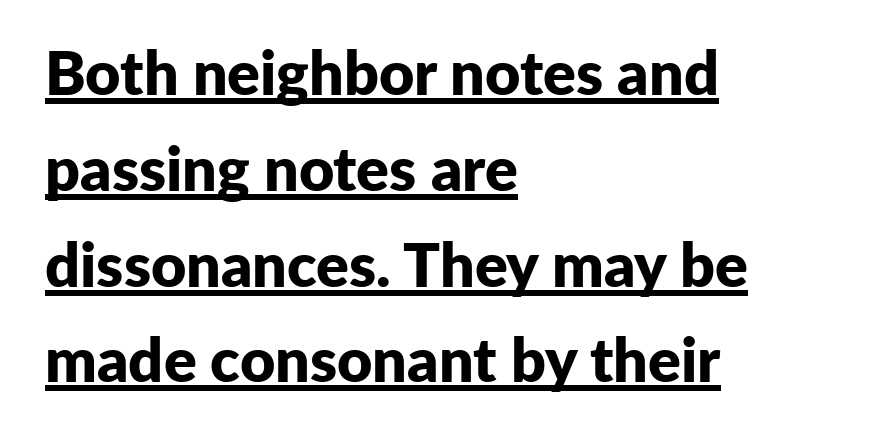
Look at the tracking — it's just the regular setting, nothing added. The rendering uses natural spacing where letterforms have individual widths. In designer terms, the underline attribute is active on this setting. In terms of leading, this rendering sits right in the middle. Short and long lines alike share a common starting point at left.
